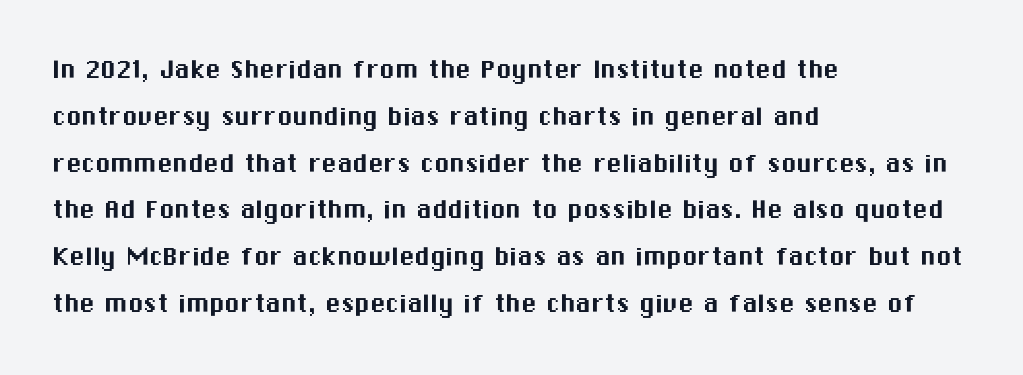
{"serif": "no", "italic": "no", "width": "normal", "stroke_contrast": "medium", "x_height": "medium", "monospaced": "no", "underline": "no", "align": "left", "line_spacing": "normal", "line_spacing_ratio": 1.51, "letter_spacing": "normal", "letter_spacing_em": 0.0, "glyph_px": 31}
